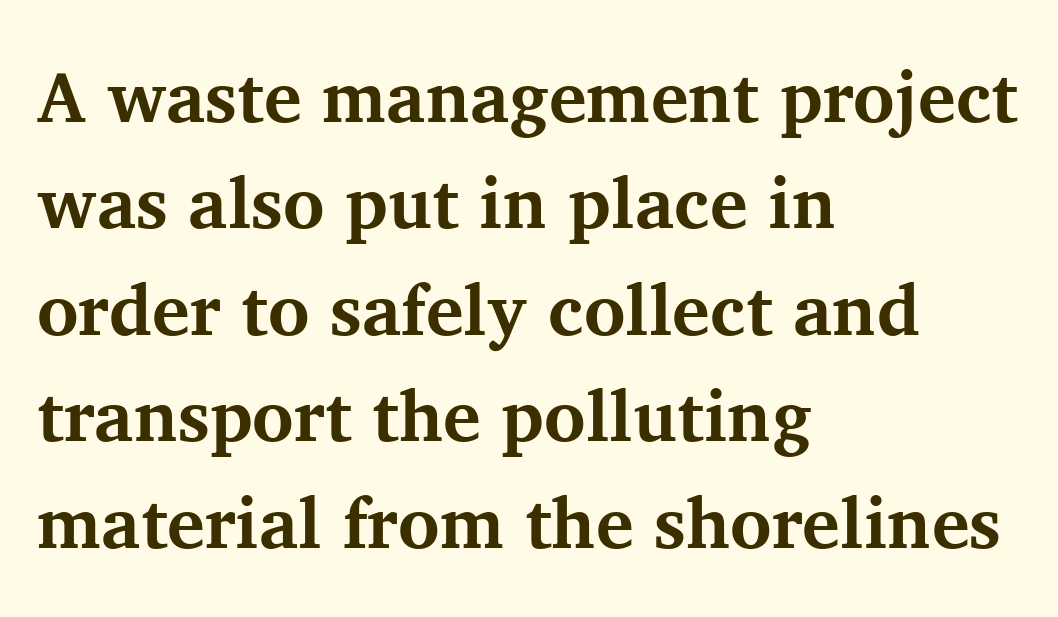
{"serif": "yes", "italic": "no", "bold": "yes", "weight": "bold", "width": "normal", "stroke_contrast": "medium", "x_height": "medium", "monospaced": "no", "underline": "no", "align": "left", "line_spacing": "normal", "line_spacing_ratio": 1.5, "letter_spacing": "normal", "letter_spacing_em": 0.0, "glyph_px": 71}
